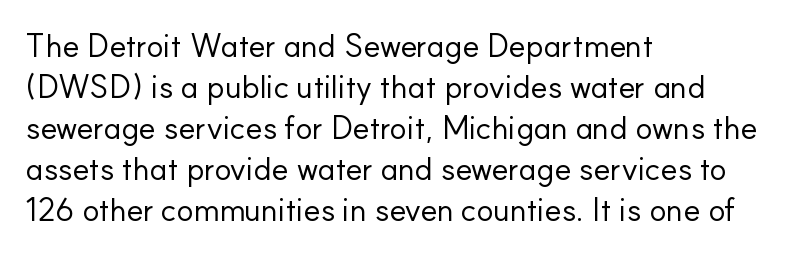
The image shows 32 px regular-weight sans-serif type, upright; set left-aligned, normal line spacing (1.28x), normal letter spacing, not underlined; low stroke contrast and a small x-height.
